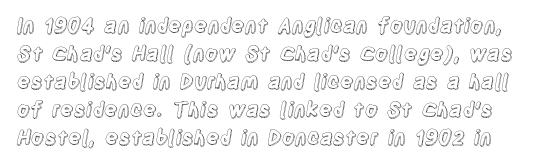
The image shows 20 px text type; set normal line spacing (1.4x), normal letter spacing, not underlined.
